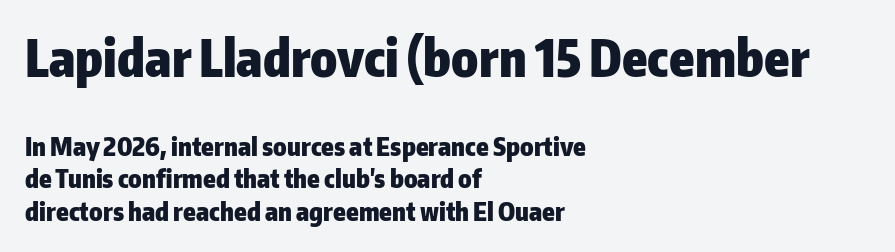
Underlining? Definitely not there. A typesetter would call this leading conventional body-copy spacing. The lettering stays uniformly vertical, giving the passage a roman look. Note the varied advance widths — an 'i' is clearly narrower than an 'm'. These lines stack with their left ends in a neat column. Here the first block reads like a headline and the second like body copy.
